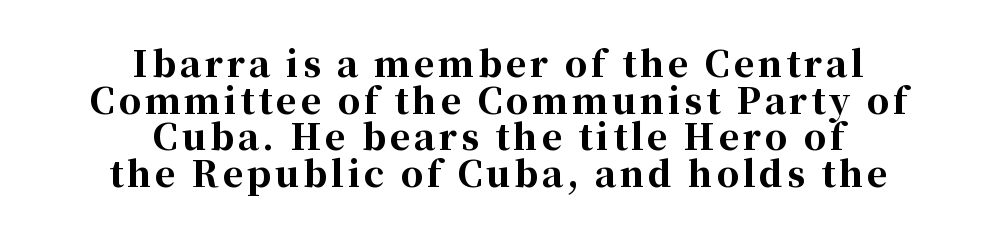
Q: Is the text bold? A: Yes.
Q: Is the text italic (slanted)? A: No, it is upright.
Q: Is the typeface a serif or a sans-serif typeface? A: Serif.
Q: Is the text underlined? A: No.
Q: How is the paragraph aligned? A: Centered.
Q: Is the spacing between lines tight, normal or loose? A: Tight.
Q: Width (condensed, normal, or wide)? A: Normal.
Q: Stroke contrast? A: High.
Q: x-height? A: Medium.
Q: Monospaced? A: No.
